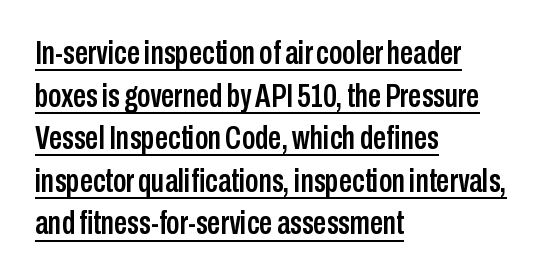
The passage shown is typeset with a sans-serif family. The type is set solid horizontally, with unmodified tracking. Do the characters align in a grid? No, the font is proportional. The rag falls on the right side of this text block. This rendering features underlined lettering.
